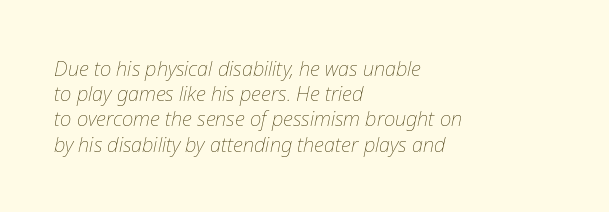
You can tell it's italic because the verticals aren't actually vertical. Tracking here is standard; glyphs follow each other at the usual distance. Bare-footed words on every line. Visually the block forms a straight wall on the left and a jagged coastline on the right.
